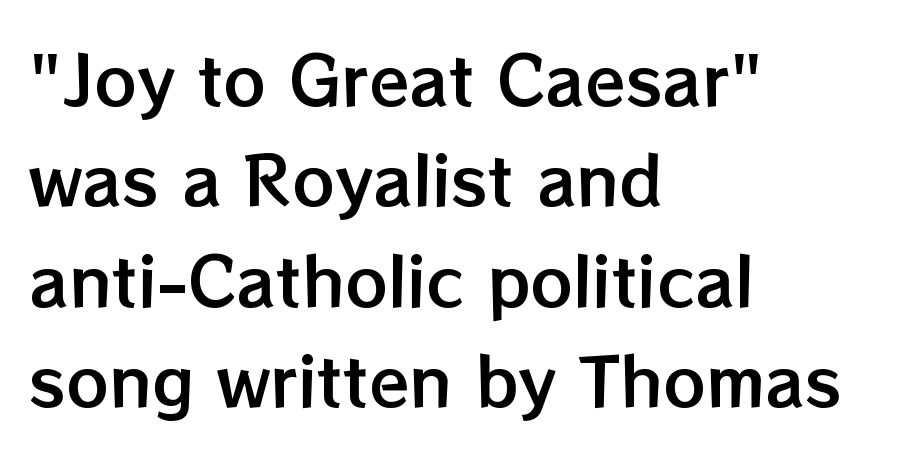
Q: Is the text italic (slanted)? A: No, it is upright.
Q: Is the text underlined? A: No.
Q: How is the paragraph aligned? A: Left-aligned.
Q: Is the spacing between letters normal or unusually wide? A: Normal.
Q: Is the spacing between lines tight, normal or loose? A: Normal.
Q: Width (condensed, normal, or wide)? A: Normal.
Q: Stroke contrast? A: Low.
Q: x-height? A: Medium.
Q: Monospaced? A: No.
